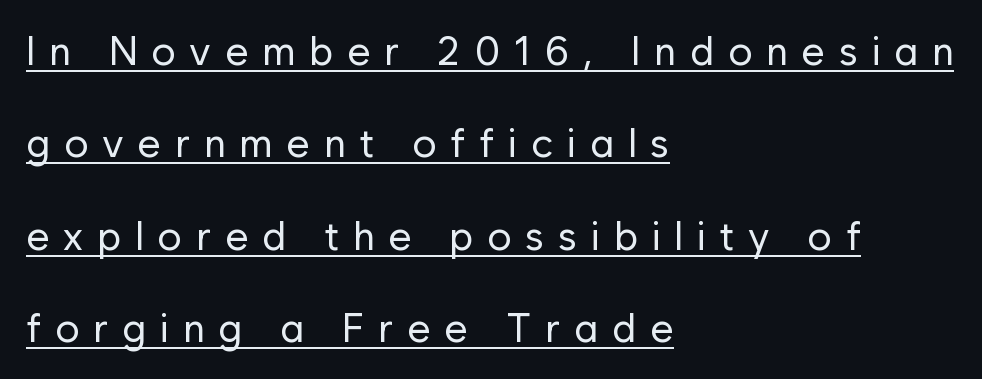
How would I describe the line gaps? Wide and relaxed. The face used here is proportionally spaced, like ordinary book or web type. Honestly, the underline is the first thing you notice here. Students, note that the glyphs here are deliberately spaced far apart. The passage is arranged the way most books set body copy — flush left. The rendering shows plain stroke endings on the letterforms — a sans-serif design.
